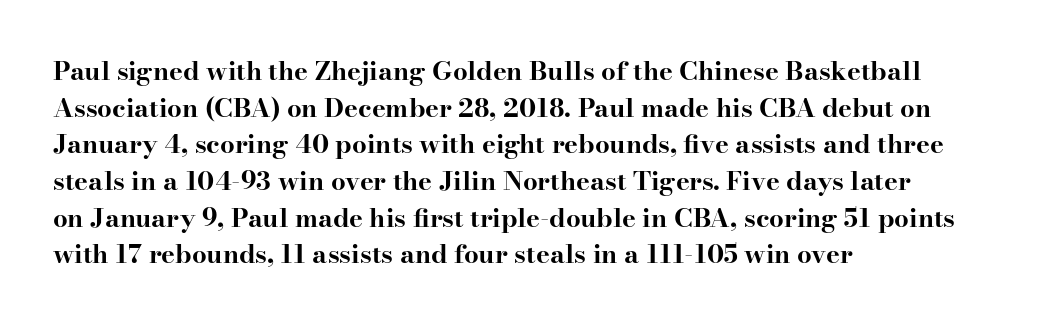
The image shows 26 px bold type, upright; set left-aligned, normal line spacing (1.41x), normal letter spacing, not underlined.
